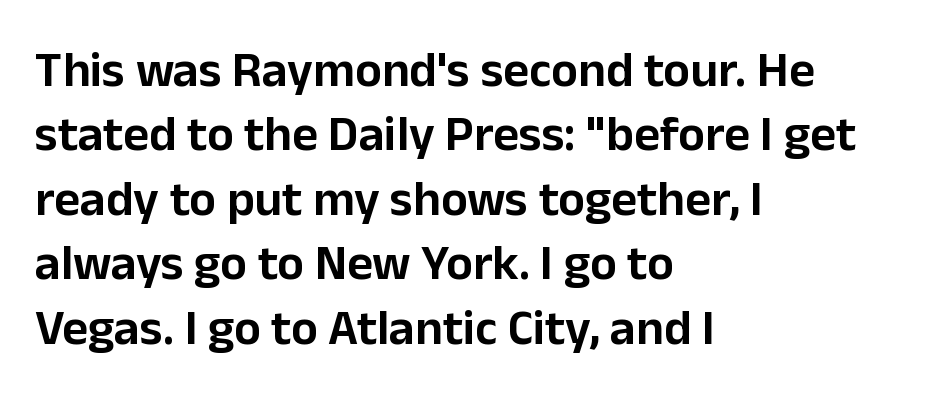
The image shows 50 px sans-serif type, upright; set left-aligned, normal line spacing (1.29x), normal letter spacing, not underlined; low stroke contrast and a medium x-height.
